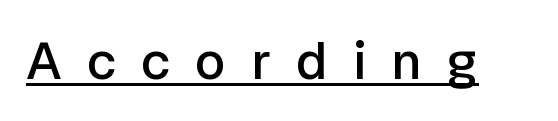
The image shows 52 px semibold sans-serif type, upright; set unusually wide letter spacing (+0.48 em), underlined; low stroke contrast and a medium x-height.
